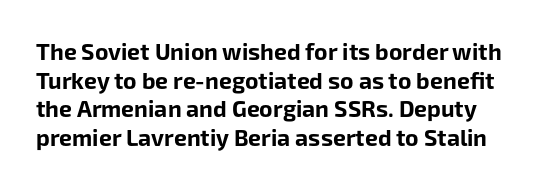
{"italic": "no", "bold": "yes", "underline": "no", "line_spacing_ratio": 1.24, "letter_spacing": "normal", "letter_spacing_em": 0.0, "glyph_px": 23}
